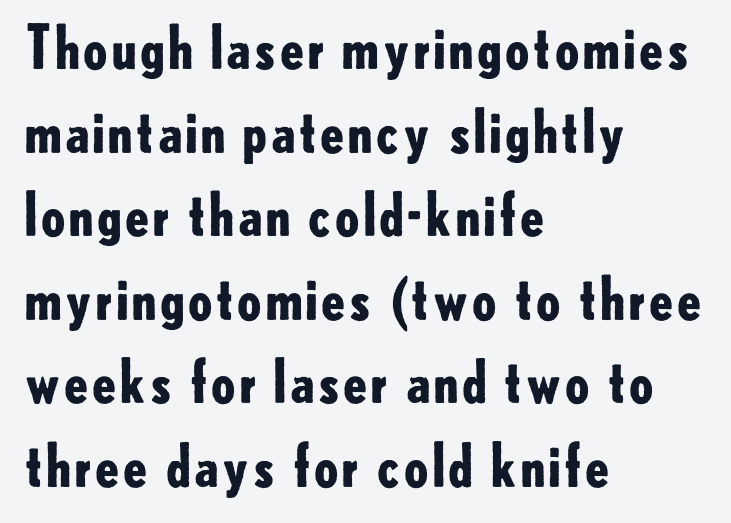
{"serif": "no", "italic": "no", "bold": "yes", "weight": "bold", "width": "normal", "stroke_contrast": "low", "x_height": "small", "monospaced": "no", "underline": "no", "align": "left", "line_spacing": "normal", "line_spacing_ratio": 1.44, "letter_spacing": "normal", "letter_spacing_em": 0.0, "glyph_px": 58}
